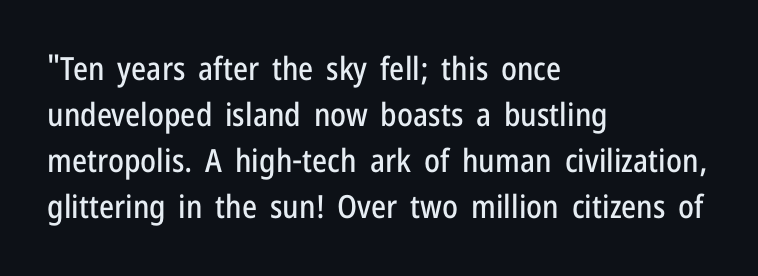
The image shows 32 px condensed sans-serif type, upright; set left-aligned, normal line spacing (1.44x), normal letter spacing, not underlined; low stroke contrast and a medium x-height.
